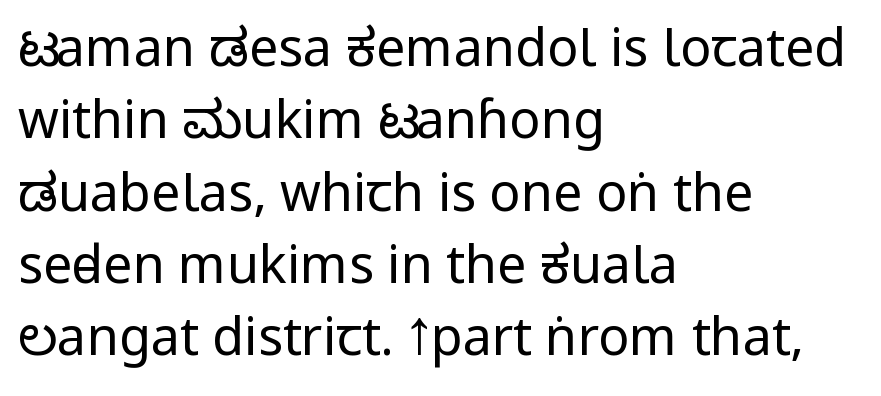
These lines are rendered in a variable-pitch font. Stroke thickness stays within the range of a standard reading face or lighter. Characters remain perfectly vertical along every line. Classification — sans serif. Underlining? Definitely not there.
